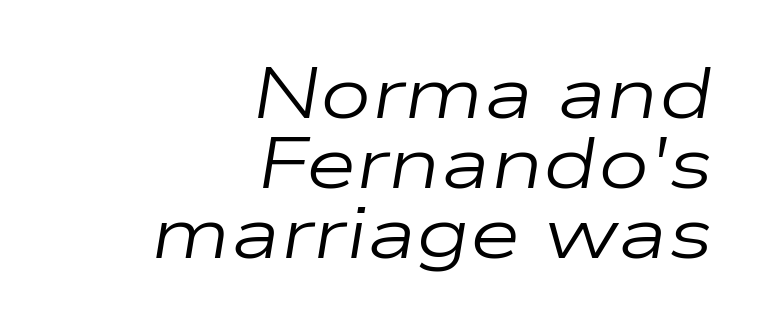
The image shows 73 px regular-weight, wide type, italic (leaning right); set right-aligned, tight line spacing (0.96x), normal letter spacing, not underlined; low stroke contrast and a medium x-height.
